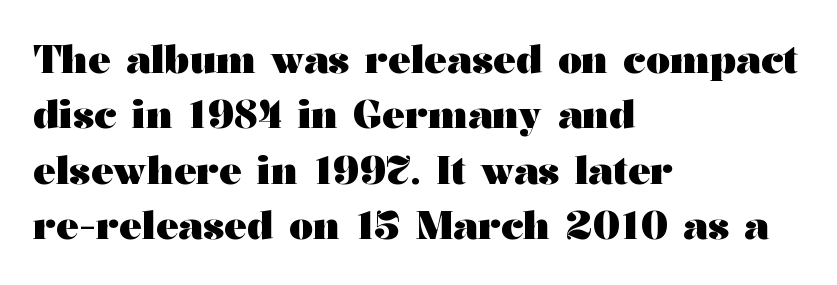
The image shows 38 px heavy, wide serif type, upright; set left-aligned, normal line spacing (1.46x), normal letter spacing, not underlined; medium stroke contrast and a medium x-height.
